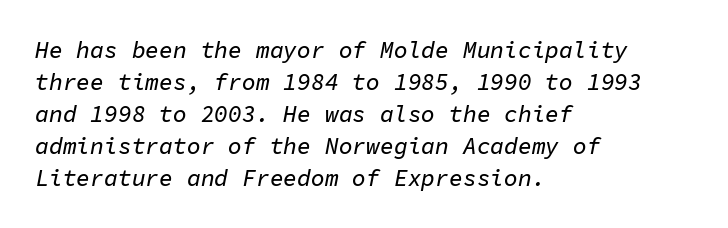
The lines in this sample share a left origin and differ only in where they stop. In terms of letterspacing, this is plain default setting. Quick note: underline off. Tall strokes in this sample are angled rather than plumb. The block of text has a typical density, with ordinary space between rows.
